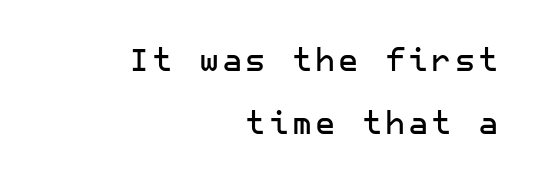
The image shows 31 px sans-serif type, upright; set right-aligned, loose line spacing (2.02x), not underlined; low stroke contrast and a medium x-height.
